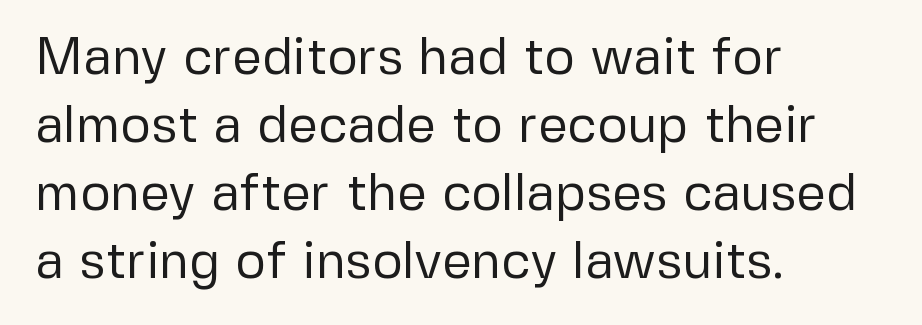
These lines stack with their left ends in a neat column. Students, note that the glyphs here touch the page at normal intervals. A bare baseline throughout the passage. Posture: straight, roman, zero tilt. The vertical gap from one line to the next is medium. The letters advance in unequal steps, a hallmark of proportional type.
